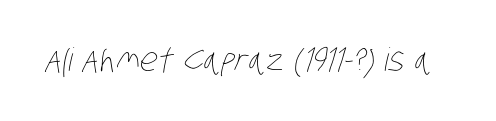
{"bold": "no", "weight": "thin", "width": "condensed", "stroke_contrast": "low", "x_height": "large", "monospaced": "no", "underline": "no", "letter_spacing": "normal", "letter_spacing_em": 0.0, "glyph_px": 32}
